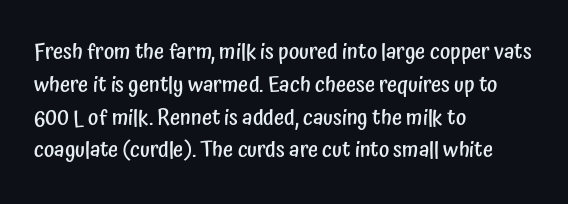
{"italic": "no", "bold": "semi", "underline": "no", "align": "left", "line_spacing": "normal", "line_spacing_ratio": 1.49, "letter_spacing": "normal", "letter_spacing_em": 0.0, "glyph_px": 22}
